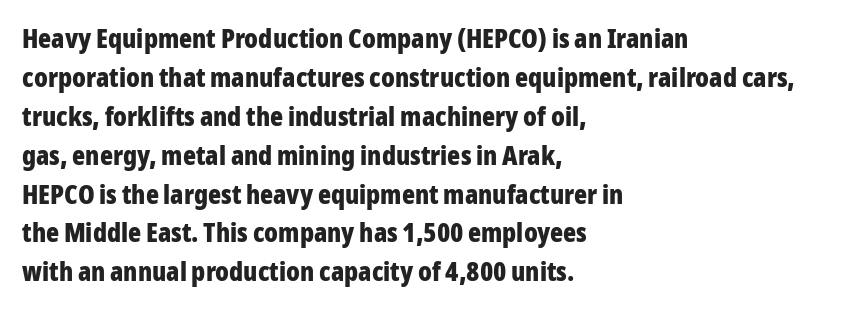
Q: Is the text bold? A: Yes.
Q: Is the text italic (slanted)? A: No, it is upright.
Q: Is the text underlined? A: No.
Q: How is the paragraph aligned? A: Left-aligned.
Q: Is the spacing between letters normal or unusually wide? A: Normal.
Q: Is the spacing between lines tight, normal or loose? A: Normal.
